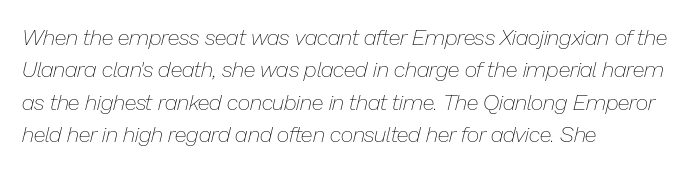
The image shows 22 px text type, italic (leaning right); set left-aligned, normal line spacing (1.47x), normal letter spacing, not underlined.
